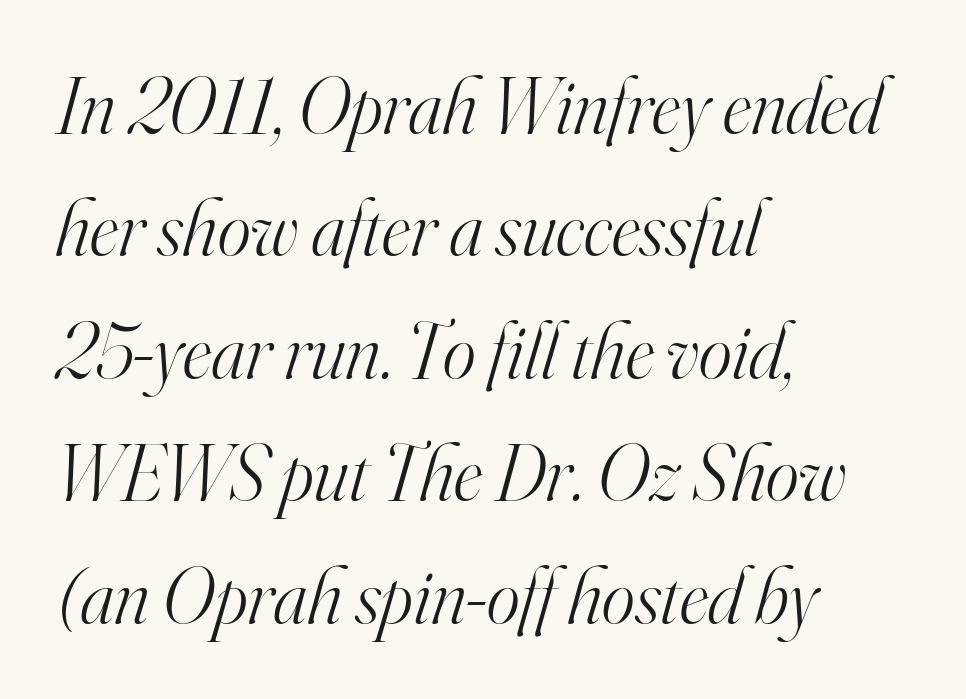
Varying glyph widths throughout — classic text-font behaviour. Caption: multi-line text, flush left, ragged right. This sample uses a serif face. The rendering keeps characters at their native spacing.
